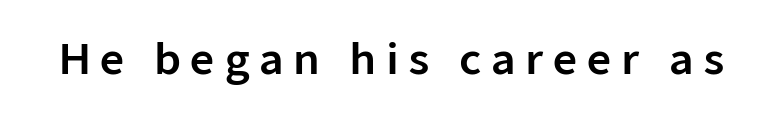
Q: Is the text italic (slanted)? A: No, it is upright.
Q: Is the typeface a serif or a sans-serif typeface? A: Sans-serif.
Q: Is the text underlined? A: No.
Q: Is the spacing between letters normal or unusually wide? A: Unusually wide.
Q: Width (condensed, normal, or wide)? A: Normal.
Q: Stroke contrast? A: Low.
Q: x-height? A: Medium.
Q: Monospaced? A: No.
